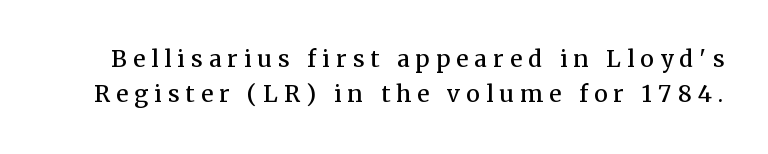
The image shows 23 px text type, upright; set normal line spacing (1.54x), unusually wide letter spacing (+0.27 em), not underlined.
